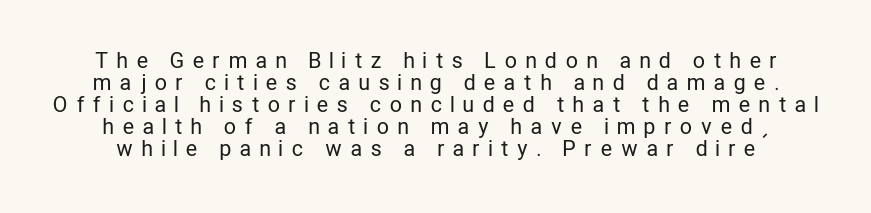
{"italic": "no", "bold": "no", "underline": "no", "line_spacing": "tight", "line_spacing_ratio": 1.05, "letter_spacing": "wide", "letter_spacing_em": 0.44, "glyph_px": 21}
